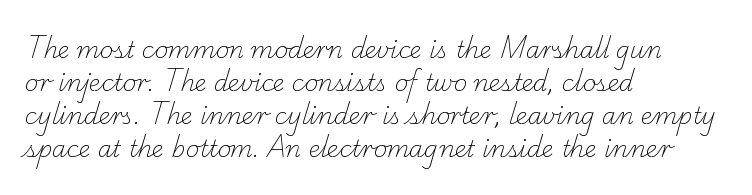
The image shows 23 px text type; set left-aligned, normal line spacing (1.44x), normal letter spacing, not underlined.
